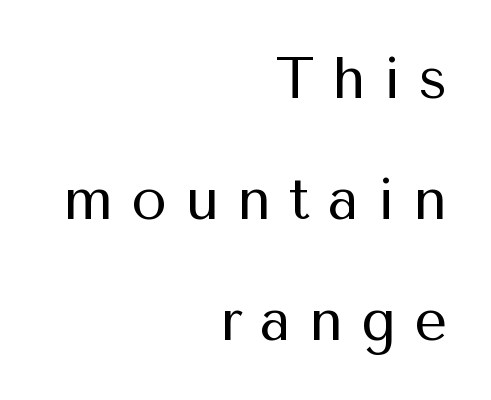
{"serif": "no", "italic": "no", "bold": "no", "weight": "regular", "width": "normal", "stroke_contrast": "medium", "x_height": "medium", "monospaced": "no", "underline": "no", "align": "right", "line_spacing": "loose", "line_spacing_ratio": 2.09, "letter_spacing": "wide", "letter_spacing_em": 0.31, "glyph_px": 58}
